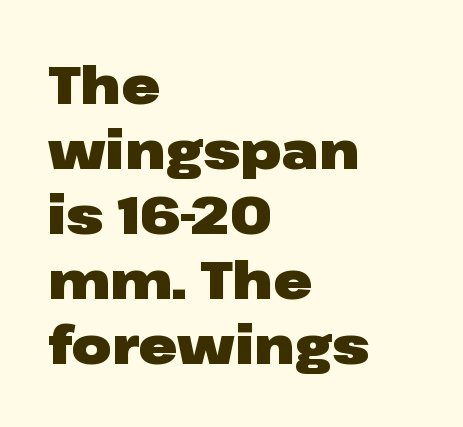
The image shows 52 px heavy, wide sans-serif type, upright; set left-aligned, normal line spacing (1.25x), normal letter spacing, not underlined; low stroke contrast and a medium x-height.
